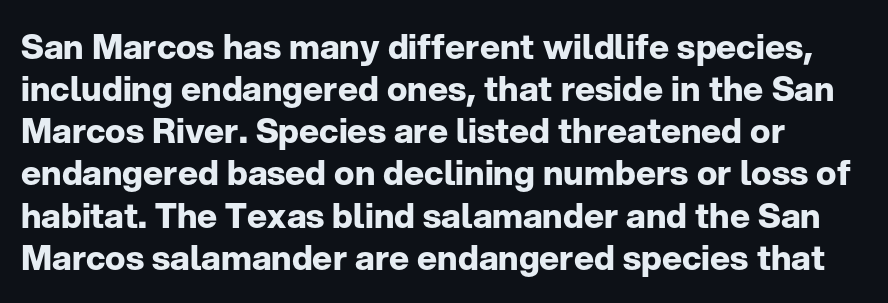
{"serif": "no", "italic": "no", "bold": "yes", "weight": "bold", "width": "normal", "stroke_contrast": "low", "x_height": "medium", "monospaced": "no", "underline": "no", "line_spacing_ratio": 1.24, "letter_spacing": "normal", "letter_spacing_em": 0.0, "glyph_px": 34}
